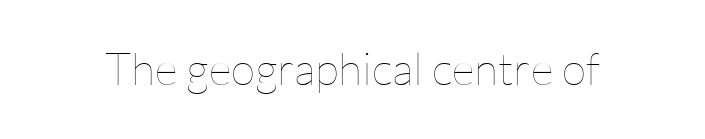
These lines are rendered in a variable-pitch font. Standard letterfit; no display-style spreading of the glyphs. Italic? Not at all — the glyphs are vertical. Bold? No — there's no thickening of the strokes. Any mark beneath the type? The region is blank.
